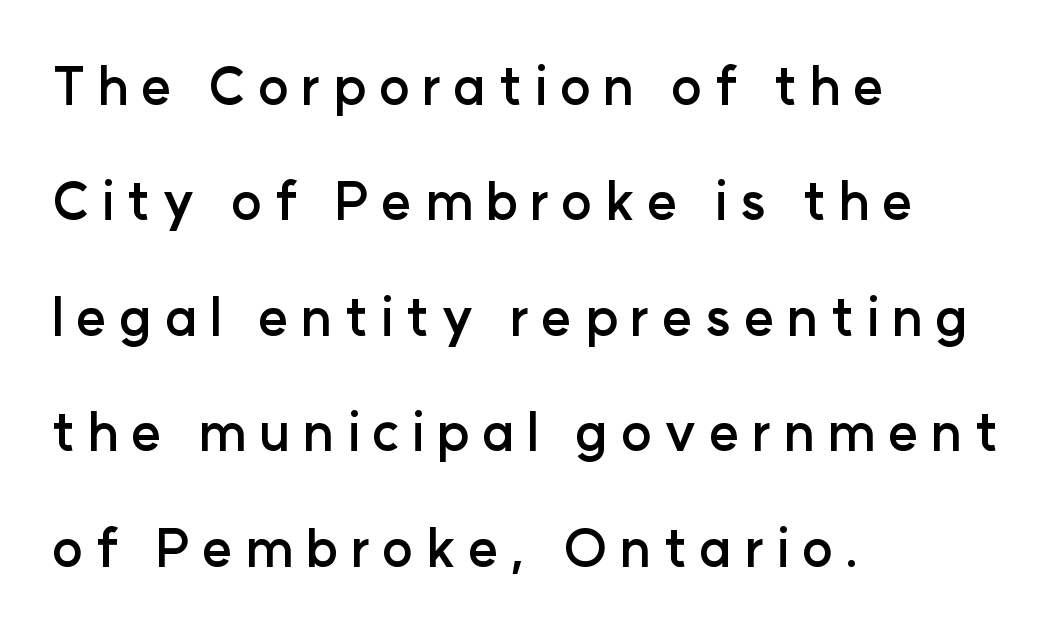
Stroke terminals: plain, sans-serif. Descenders hang freely into open space. Leading is clearly above the norm, producing a sparse column. There is plenty of visible air inserted between adjacent glyphs. The specimen reads as upright at a glance. Heavy, bold letterforms.
